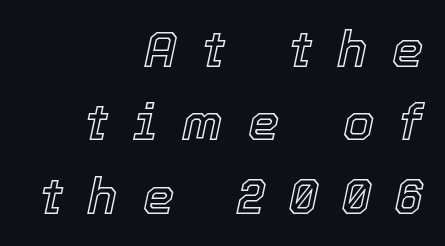
{"italic": "yes", "lean": "right", "slant_degrees": 12, "width": "normal", "x_height": "medium", "monospaced": "no", "underline": "no", "align": "right", "line_spacing": "normal", "line_spacing_ratio": 1.47, "letter_spacing": "wide", "letter_spacing_em": 0.5, "glyph_px": 50}
